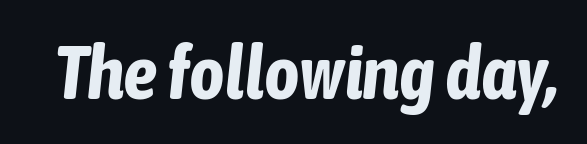
Q: Is the text bold? A: Yes.
Q: Is the text italic (slanted)? A: Yes, it leans right by about 6 degrees.
Q: Is the text underlined? A: No.
Q: Is the spacing between letters normal or unusually wide? A: Normal.
Q: Width (condensed, normal, or wide)? A: Condensed.
Q: Stroke contrast? A: Low.
Q: x-height? A: Medium.
Q: Monospaced? A: No.
